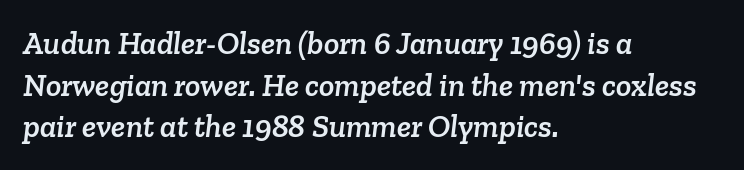
Small tapered or slab feet sit at the stroke ends, so this counts as serif. The rendering uses natural spacing where letterforms have individual widths. Any mark beneath the type? The region is blank. Students, note that the glyphs here touch the page at normal intervals. The block of text has a typical density, with ordinary space between rows. The setting favours the left margin, as ordinary paragraphs usually do.
